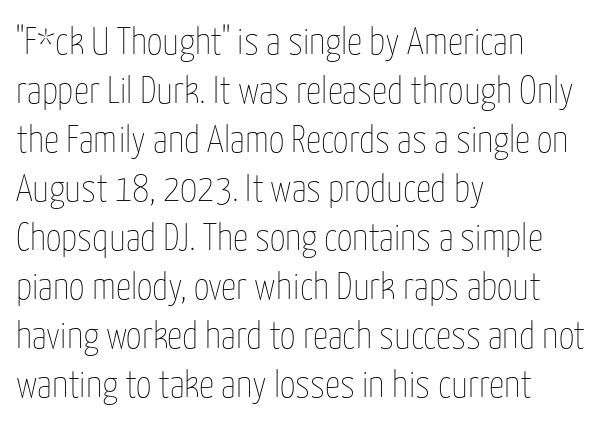
A typesetter would call this proportional, since set widths differ per character. Check under the words: just untouched page. A typesetter would call this zero additional tracking. Posture: straight, roman, zero tilt. The vertical gap from one line to the next is medium.
